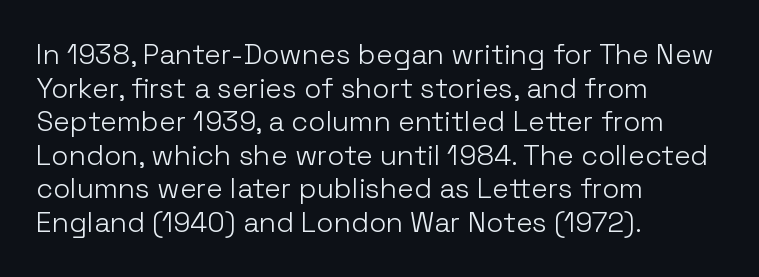
Q: Is the text bold? A: No.
Q: Is the text italic (slanted)? A: No, it is upright.
Q: Is the typeface a serif or a sans-serif typeface? A: Sans-serif.
Q: Is the text underlined? A: No.
Q: How is the paragraph aligned? A: Left-aligned.
Q: Is the spacing between letters normal or unusually wide? A: Normal.
Q: Width (condensed, normal, or wide)? A: Normal.
Q: Stroke contrast? A: Low.
Q: x-height? A: Medium.
Q: Monospaced? A: No.
